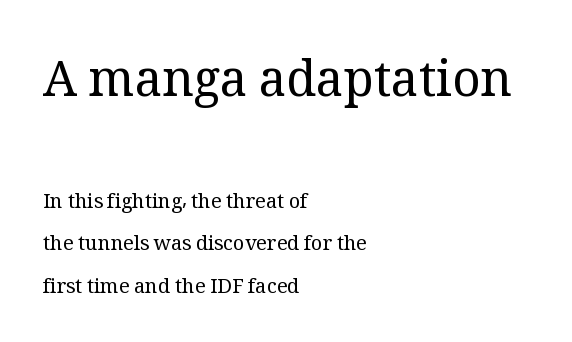
{"serif": "yes", "italic": "no", "bold": "no", "weight": "regular", "width": "normal", "stroke_contrast": "medium", "x_height": "medium", "monospaced": "no", "underline": "no", "align": "left", "line_spacing": "loose", "line_spacing_ratio": 2.12, "letter_spacing": "normal", "letter_spacing_em": 0.0, "larger_block": "first", "size_ratio": 2.45, "glyph_px": 49}
